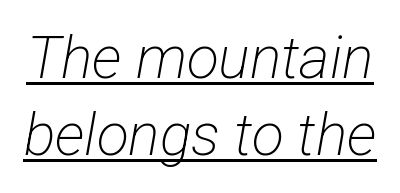
{"serif": "no", "bold": "no", "weight": "light", "width": "condensed", "stroke_contrast": "low", "x_height": "medium", "monospaced": "no", "underline": "yes", "line_spacing": "normal", "line_spacing_ratio": 1.3, "letter_spacing": "normal", "letter_spacing_em": 0.0, "glyph_px": 59}
